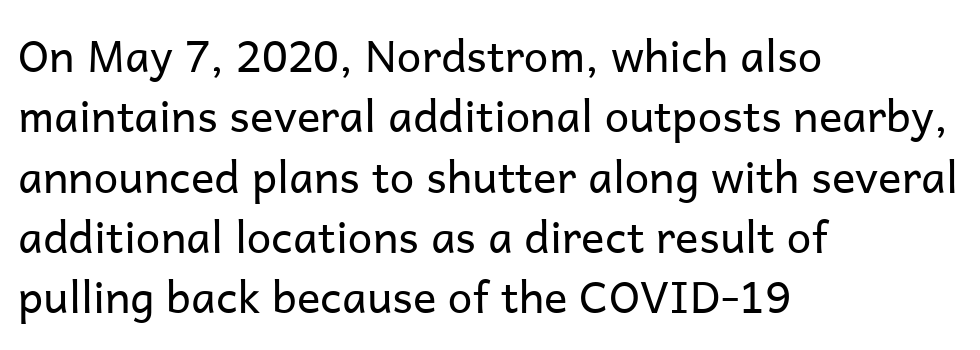
The foot of each line stays bare and open. Stem width sits at or under what a default text font uses. How would I describe the line gaps? Plain and ordinary. This sample uses a sans-serif face.
